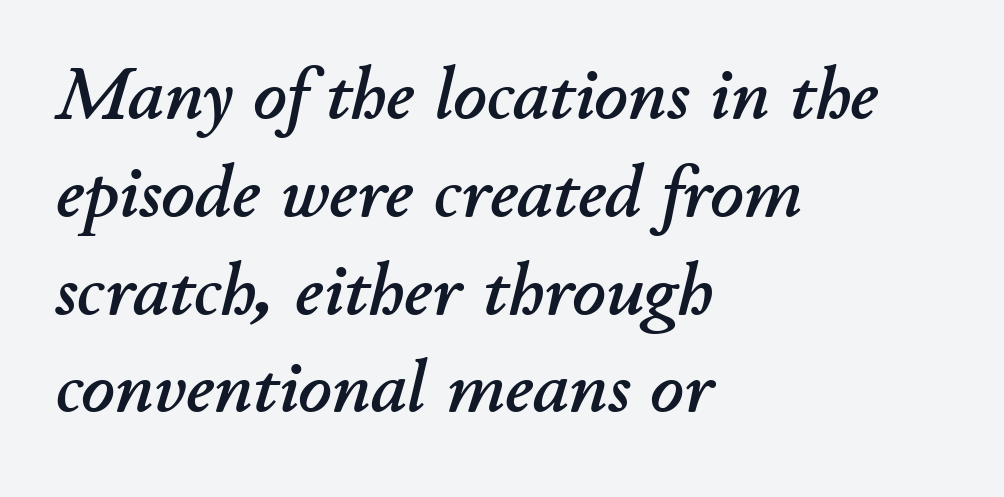
Q: Is the text italic (slanted)? A: Yes, it leans right by about 11 degrees.
Q: Is the text underlined? A: No.
Q: How is the paragraph aligned? A: Left-aligned.
Q: Is the spacing between letters normal or unusually wide? A: Normal.
Q: Is the spacing between lines tight, normal or loose? A: Normal.
Q: Width (condensed, normal, or wide)? A: Normal.
Q: Stroke contrast? A: Low.
Q: x-height? A: Small.
Q: Monospaced? A: No.
